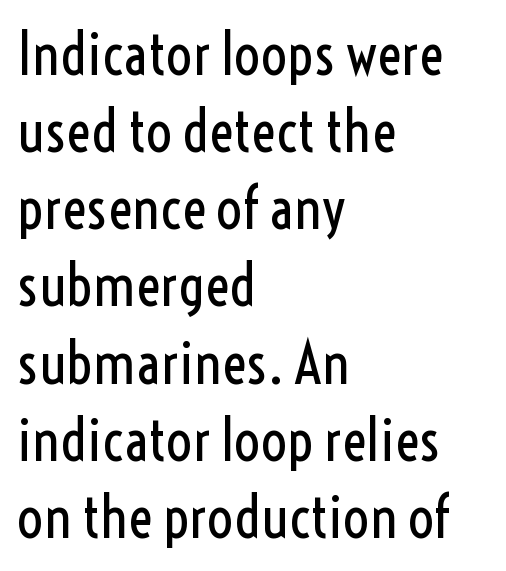
Q: Is the text bold? A: No.
Q: Is the text italic (slanted)? A: No, it is upright.
Q: Is the typeface a serif or a sans-serif typeface? A: Sans-serif.
Q: Is the text underlined? A: No.
Q: How is the paragraph aligned? A: Left-aligned.
Q: Is the spacing between letters normal or unusually wide? A: Normal.
Q: Is the spacing between lines tight, normal or loose? A: Normal.
Q: Width (condensed, normal, or wide)? A: Condensed.
Q: x-height? A: Medium.
Q: Monospaced? A: No.
